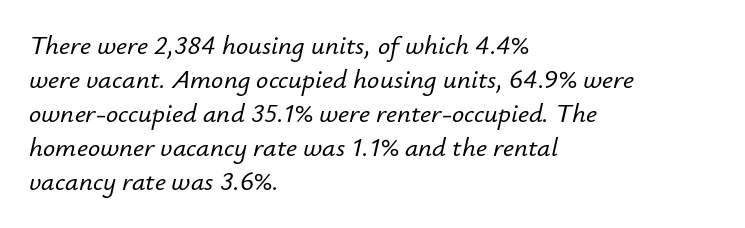
The image shows 27 px text type, italic (leaning right); set left-aligned, normal line spacing (1.26x), normal letter spacing, not underlined.
